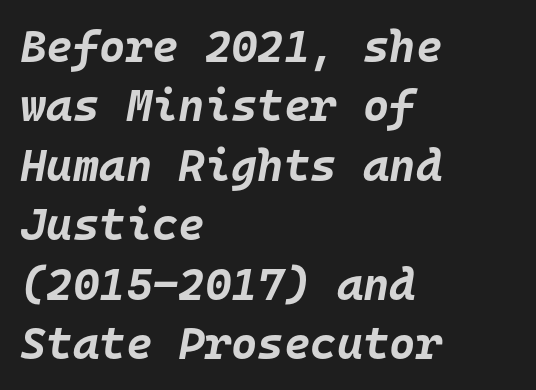
The image shows 45 px bold type, italic (leaning right), monospaced; set left-aligned, normal line spacing (1.32x), normal letter spacing, not underlined; low stroke contrast and a large x-height.
